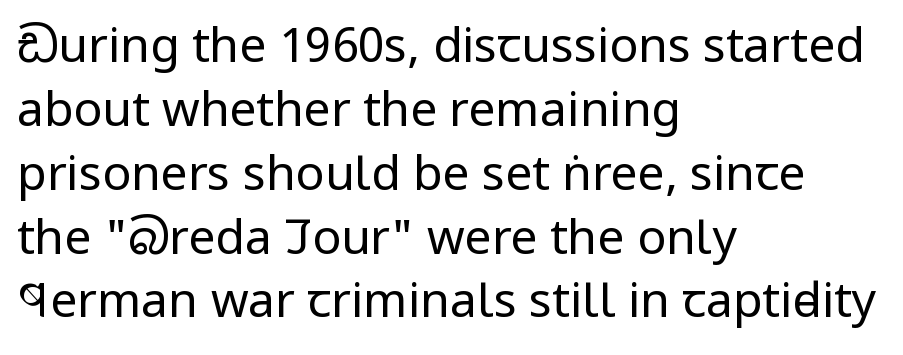
Q: Is the text bold? A: No.
Q: Is the text italic (slanted)? A: No, it is upright.
Q: Is the typeface a serif or a sans-serif typeface? A: Sans-serif.
Q: Is the text underlined? A: No.
Q: How is the paragraph aligned? A: Left-aligned.
Q: Is the spacing between letters normal or unusually wide? A: Normal.
Q: Is the spacing between lines tight, normal or loose? A: Normal.
Q: Width (condensed, normal, or wide)? A: Condensed.
Q: Stroke contrast? A: Low.
Q: x-height? A: Large.
Q: Monospaced? A: No.
